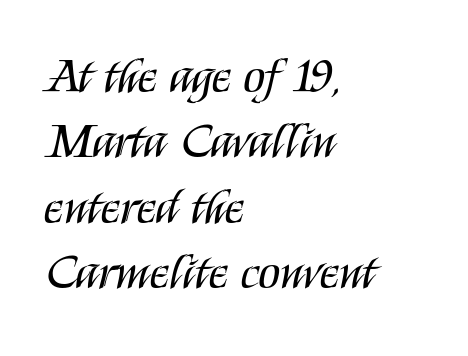
Where is the straight margin? On the left. Underline: absent. A normal amount of white space separates one row of letters from the next. Think of a printed novel: that variable character pitch is what you see here.
